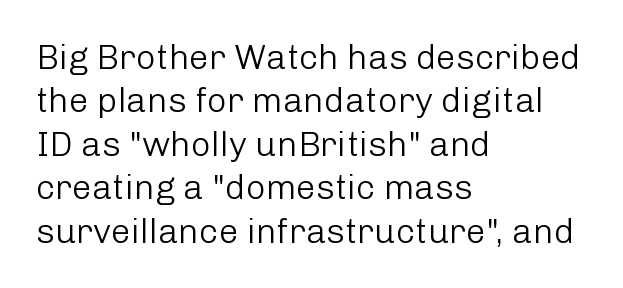
Q: Is the text bold? A: No.
Q: Is the text italic (slanted)? A: No, it is upright.
Q: Is the typeface a serif or a sans-serif typeface? A: Sans-serif.
Q: Is the text underlined? A: No.
Q: How is the paragraph aligned? A: Left-aligned.
Q: Is the spacing between letters normal or unusually wide? A: Normal.
Q: Width (condensed, normal, or wide)? A: Normal.
Q: Stroke contrast? A: Low.
Q: x-height? A: Medium.
Q: Monospaced? A: No.
